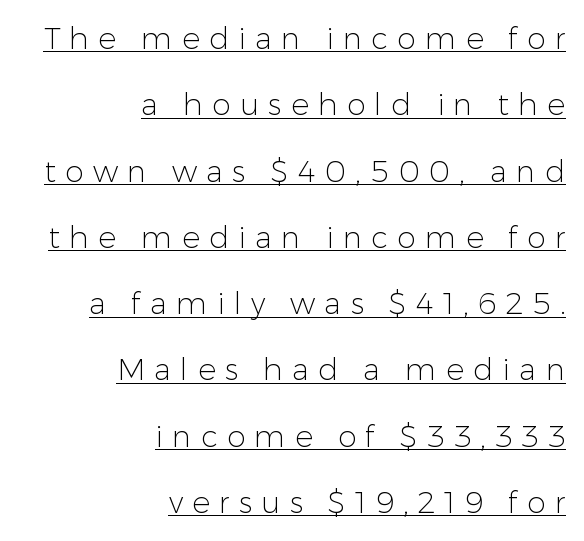
The image shows 30 px light sans-serif type, upright; set right-aligned, loose line spacing (2.21x), unusually wide letter spacing (+0.31 em), underlined; low stroke contrast and a medium x-height.
